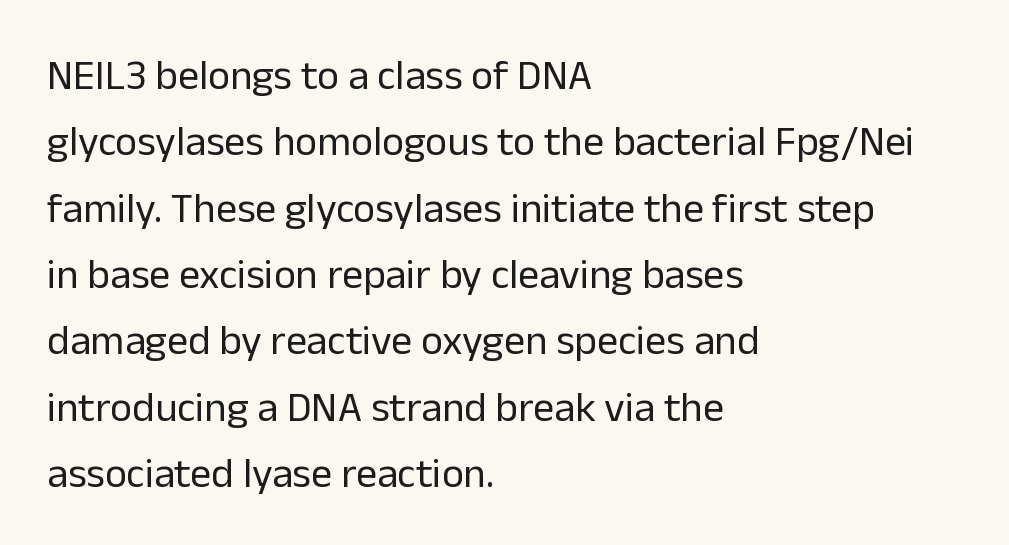
Does the leading feel generous? No, just average. The rendering uses natural spacing where letterforms have individual widths. These lines keep a tight, regular rhythm from letter to letter. The paragraph shown leans on its left margin. Weight class: somewhere from thin through regular.
